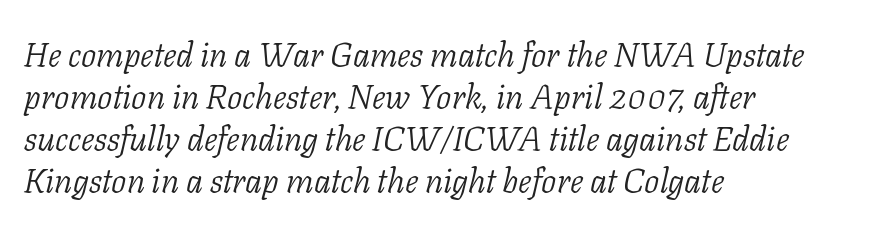
{"serif": "yes", "italic": "yes", "lean": "right", "slant_degrees": 11, "bold": "no", "weight": "light", "width": "normal", "stroke_contrast": "low", "x_height": "medium", "monospaced": "no", "underline": "no", "align": "left", "line_spacing_ratio": 1.24, "letter_spacing": "normal", "letter_spacing_em": 0.0, "glyph_px": 34}
